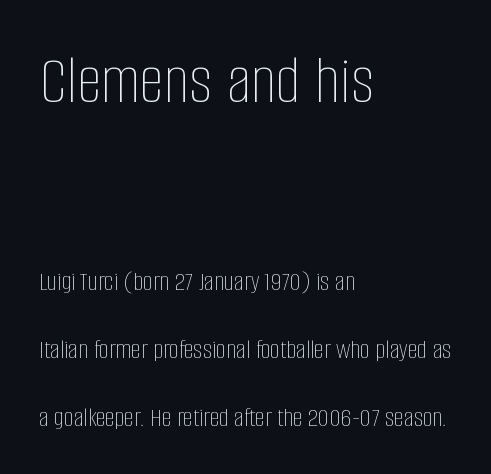
The image shows 70 px thin, condensed type, upright; set left-aligned, loose line spacing (2.42x), normal letter spacing, not underlined; the first (top) block is 2.5x larger; low stroke contrast and a large x-height.
